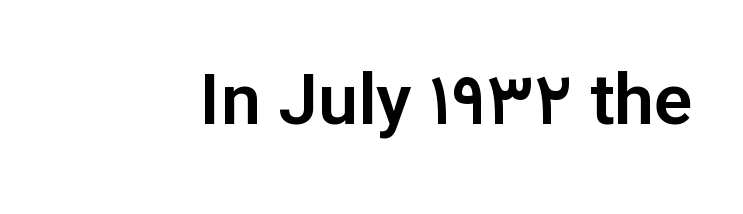
Notice how the stems are strictly vertical — no italics here. Proportional: the letters do not fall into vertical columns. The designer went with a sans here, leaving each stem footless. The tracking reads as untouched default to a designer's eye. Each row of text sits above clean, open space.
